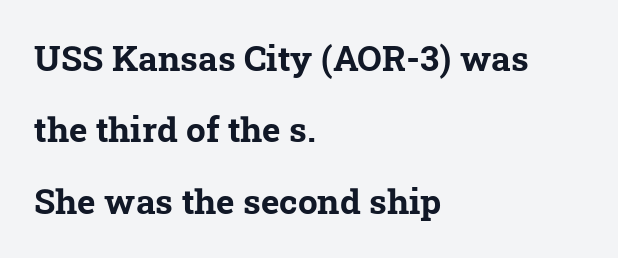
{"serif": "yes", "bold": "yes", "weight": "bold", "width": "normal", "stroke_contrast": "low", "x_height": "medium", "monospaced": "no", "underline": "no", "align": "left", "line_spacing": "loose", "line_spacing_ratio": 2.04, "letter_spacing": "normal", "letter_spacing_em": 0.0, "glyph_px": 35}
